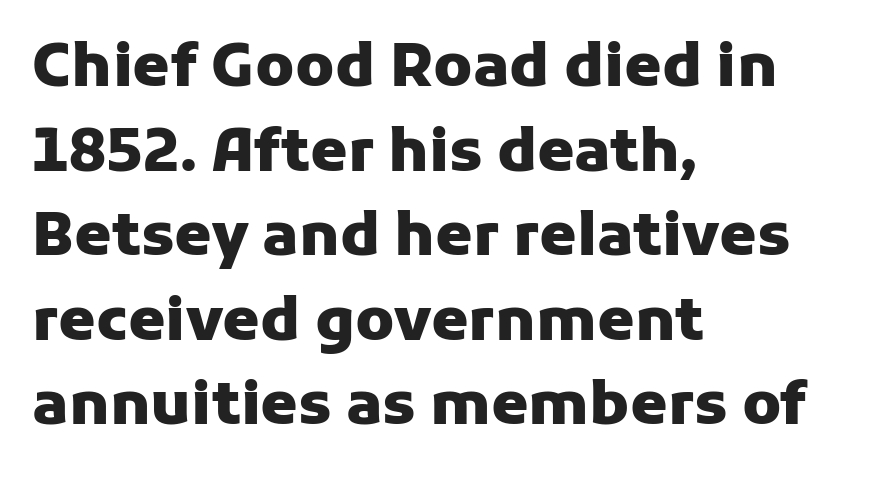
The image shows 60 px heavy sans-serif type, upright; set left-aligned, normal line spacing (1.41x), normal letter spacing, not underlined; low stroke contrast and a medium x-height.
